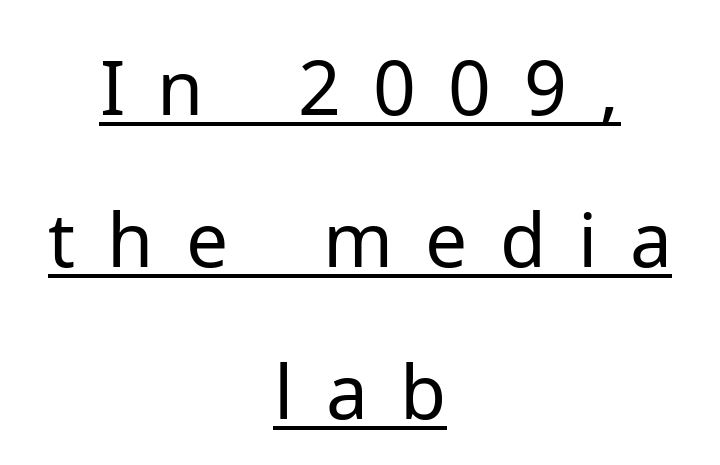
Emphasis is given by a line drawn under the lettering. This rendering uses center alignment, leaving both contours irregular but symmetric. The passage shown is typed in a proportional face where columns would drift. The letterforms stand isolated, each surrounded by extra space. Weight: not bold — regular or lighter. Look at the bottom of the vertical strokes: they stop flat, with no serifs.
